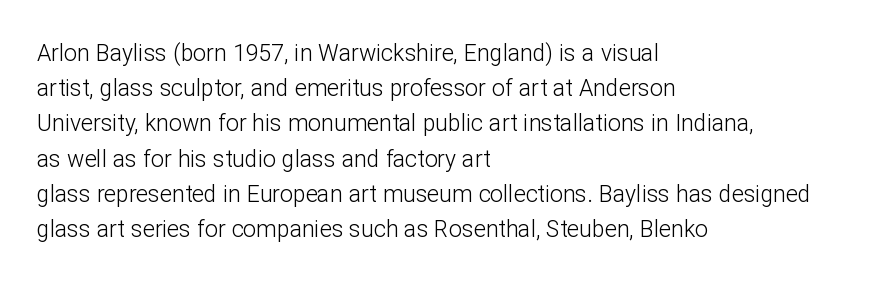
A typesetter would call this leading conventional body-copy spacing. Casual observation: everything's shoved over to the left. Counters stay open thanks to moderate or lighter strokes. The lettering stays uniformly vertical, giving the passage a roman look. No extra tracking has been applied to these lines. The gap between lines stays unmarked.
